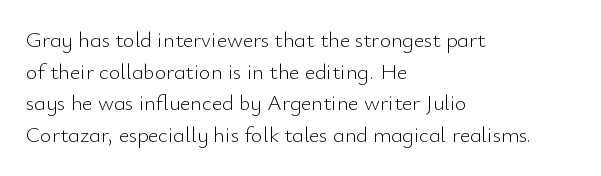
Ordinary non-slanted type is in use. Whoever set this chose a conventional vertical rhythm. Nothing unusual about the tracking: characters are spaced as the font intends. Every row of glyphs begins at an identical x-position on the left.
